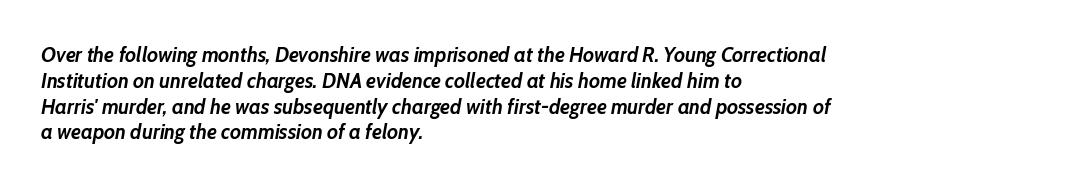
{"italic": "yes", "lean": "right", "slant_degrees": 10, "bold": "yes", "underline": "no", "align": "left", "line_spacing_ratio": 1.23, "letter_spacing": "normal", "letter_spacing_em": 0.0, "glyph_px": 21}
